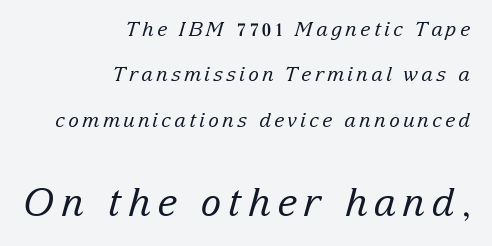
{"serif": "yes", "italic": "yes", "lean": "right", "slant_degrees": 15, "bold": "no", "weight": "regular", "width": "normal", "stroke_contrast": "low", "x_height": "medium", "monospaced": "no", "underline": "no", "align": "right", "line_spacing": "loose", "line_spacing_ratio": 2.27, "larger_block": "second", "size_ratio": 1.95, "glyph_px": 39}
